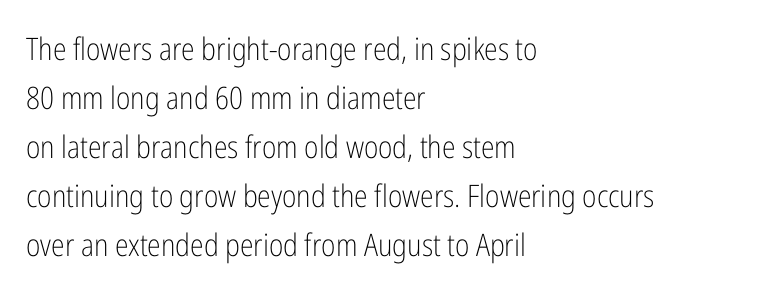
The image shows 31 px light, condensed sans-serif type, upright; set left-aligned, normal line spacing (1.58x), normal letter spacing, not underlined; low stroke contrast and a medium x-height.
